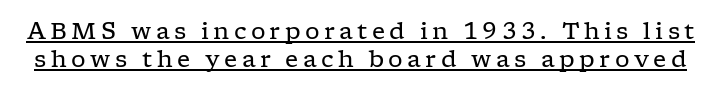
Q: Is the text bold? A: No.
Q: Is the text italic (slanted)? A: No, it is upright.
Q: Is the text underlined? A: Yes.
